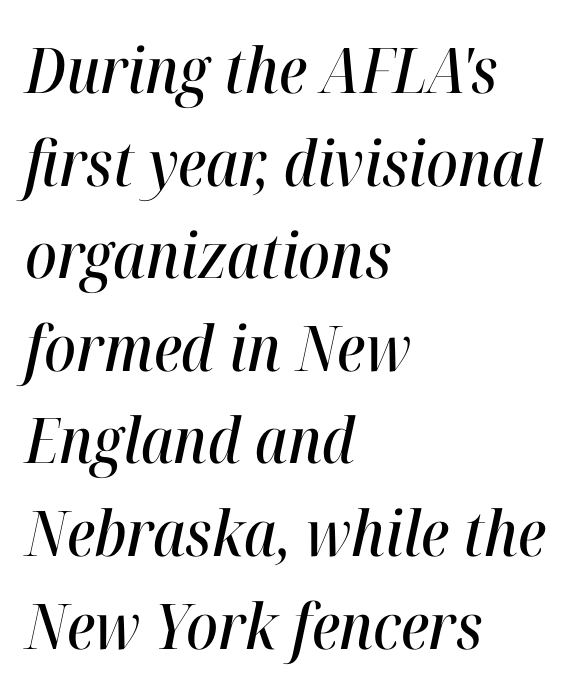
The image shows 63 px condensed type, italic (leaning right); set left-aligned, normal line spacing (1.47x), normal letter spacing, not underlined; high stroke contrast and a medium x-height.
